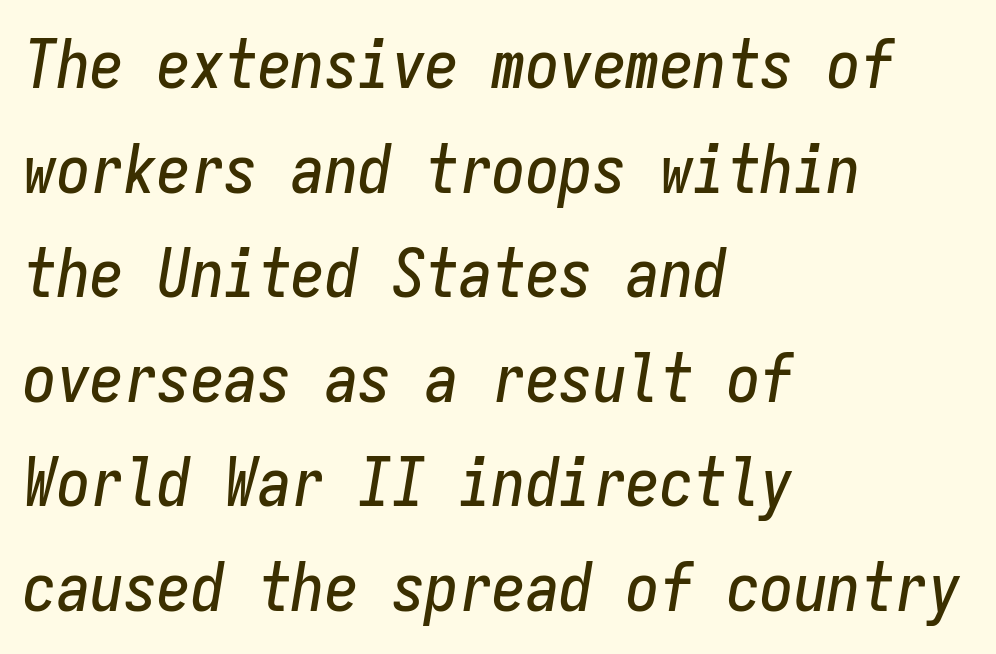
Spacing verdict: monospaced, one width for all characters. Has an underline been added? It has not. The space between consecutive lines is moderate. Would a proofreader flag this as italicized? Yes.
